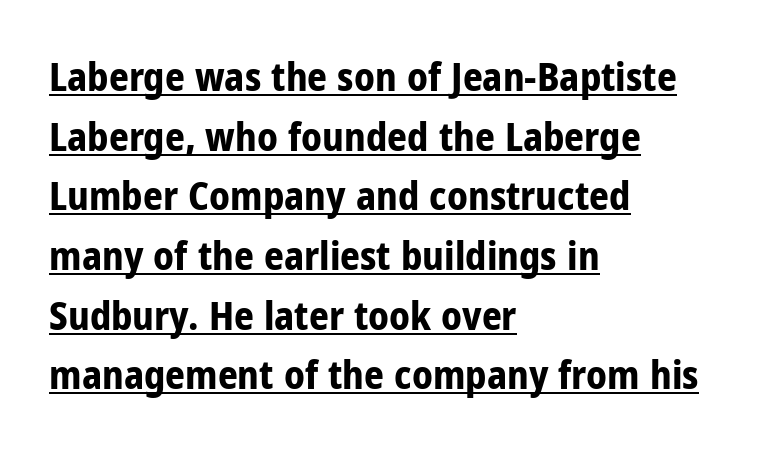
{"serif": "no", "italic": "no", "bold": "yes", "weight": "bold", "width": "condensed", "stroke_contrast": "low", "x_height": "medium", "monospaced": "no", "underline": "yes", "align": "left", "line_spacing": "normal", "line_spacing_ratio": 1.53, "letter_spacing": "normal", "letter_spacing_em": 0.0, "glyph_px": 39}
